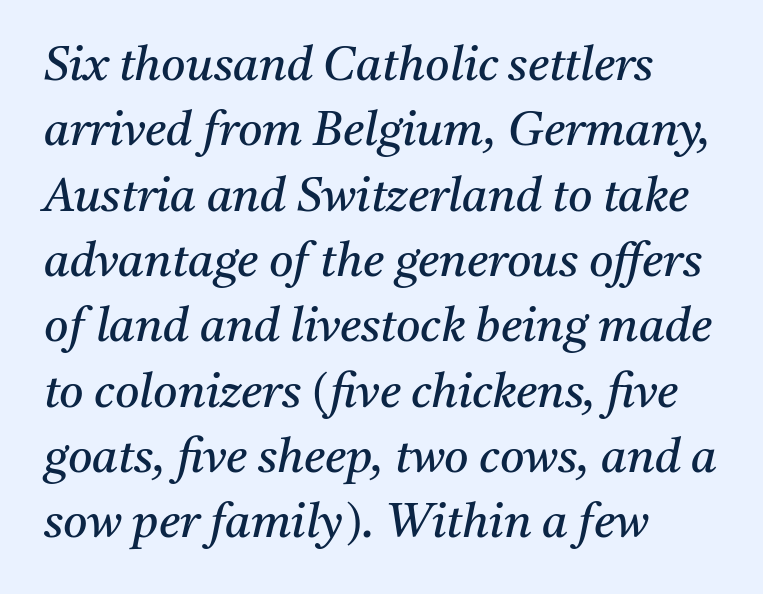
Characters follow at the spacing the type designer built in. The specimen omits any rule beneath the text block's lines. The strokes are not fattened; the text isn't bold. Horizontal bands of white between lines are of average thickness. Classification — serif. These lines are set flush left with a ragged right edge.
